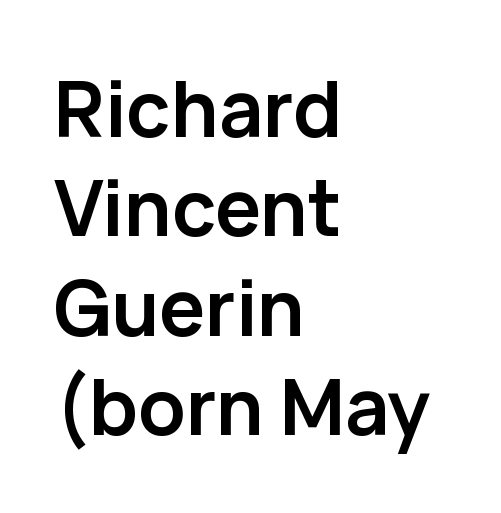
Q: Is the text bold? A: Yes.
Q: Is the text italic (slanted)? A: No, it is upright.
Q: Is the typeface a serif or a sans-serif typeface? A: Sans-serif.
Q: Is the text underlined? A: No.
Q: How is the paragraph aligned? A: Left-aligned.
Q: Is the spacing between letters normal or unusually wide? A: Normal.
Q: Is the spacing between lines tight, normal or loose? A: Normal.
Q: Width (condensed, normal, or wide)? A: Normal.
Q: Stroke contrast? A: Low.
Q: x-height? A: Medium.
Q: Monospaced? A: No.
